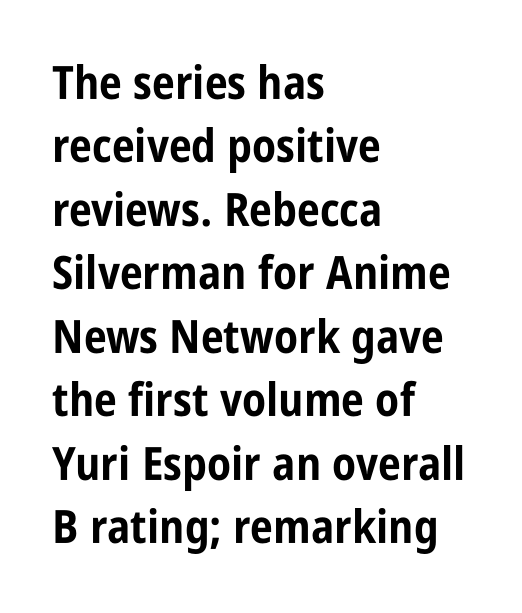
Q: Is the text bold? A: Yes.
Q: Is the text italic (slanted)? A: No, it is upright.
Q: Is the typeface a serif or a sans-serif typeface? A: Sans-serif.
Q: Is the text underlined? A: No.
Q: How is the paragraph aligned? A: Left-aligned.
Q: Is the spacing between letters normal or unusually wide? A: Normal.
Q: Is the spacing between lines tight, normal or loose? A: Normal.
Q: Width (condensed, normal, or wide)? A: Condensed.
Q: Stroke contrast? A: Low.
Q: x-height? A: Large.
Q: Monospaced? A: No.
